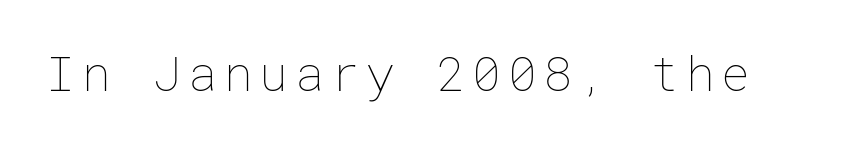
Check under the words: just untouched page. The type sits square on the baseline with zero lean. Stem width sits at or under what a default text font uses.
